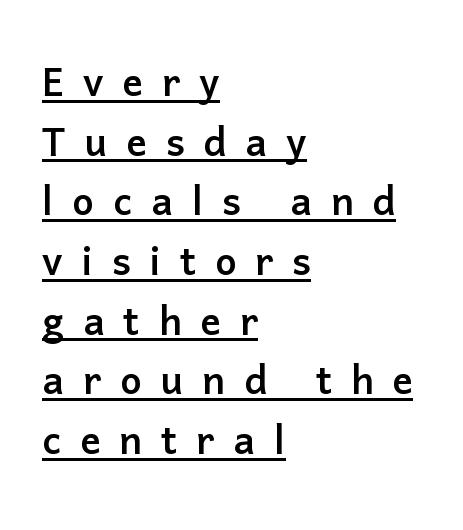
Q: Is the text italic (slanted)? A: No, it is upright.
Q: Is the typeface a serif or a sans-serif typeface? A: Sans-serif.
Q: Is the text underlined? A: Yes.
Q: How is the paragraph aligned? A: Left-aligned.
Q: Is the spacing between letters normal or unusually wide? A: Unusually wide.
Q: Width (condensed, normal, or wide)? A: Normal.
Q: Stroke contrast? A: Low.
Q: x-height? A: Medium.
Q: Monospaced? A: No.
